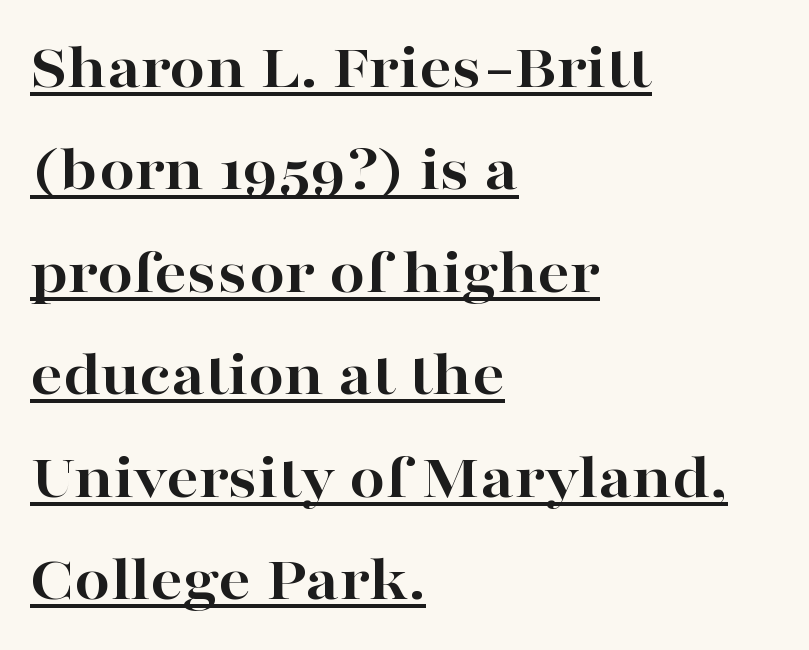
Q: Is the text bold? A: Yes.
Q: Is the text italic (slanted)? A: No, it is upright.
Q: Is the typeface a serif or a sans-serif typeface? A: Serif.
Q: Is the text underlined? A: Yes.
Q: How is the paragraph aligned? A: Left-aligned.
Q: Is the spacing between letters normal or unusually wide? A: Normal.
Q: Is the spacing between lines tight, normal or loose? A: Normal.
Q: Width (condensed, normal, or wide)? A: Wide.
Q: Stroke contrast? A: High.
Q: x-height? A: Medium.
Q: Monospaced? A: No.
